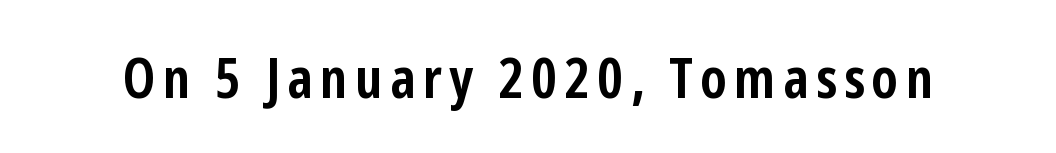
The letters advance in unequal steps, a hallmark of proportional type. Anything drawn beneath the words? Only blank space. On the weight axis this lands at bold, roughly 700. Each letter's strokes conclude bluntly, with no projecting serifs.
